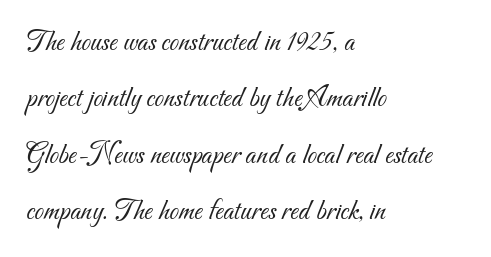
The image shows 30 px light sans-serif type; set left-aligned, line spacing 1.88x, normal letter spacing, not underlined; medium stroke contrast and a small x-height.
